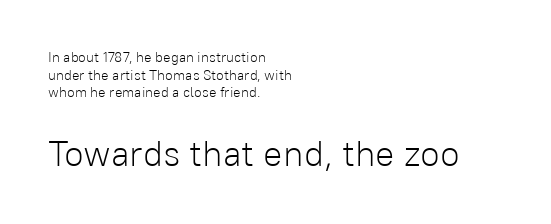
Is the lower block the larger one? Yes — the lower block carries the bigger type. A normal amount of white space separates one row of letters from the next. Rendered with straight, roman letterforms. The passage shown is not underscored anywhere. Is the stroke heavy? The answer is a plain regular-or-lighter.
